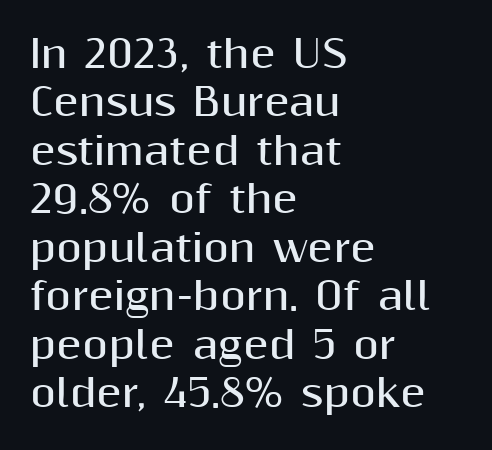
There is no visible air inserted between adjacent glyphs. The text was rendered using a sans face with plain stroke endings. The paragraph shown leans on its left margin. Students, observe: this is what conventionally led text looks like.
